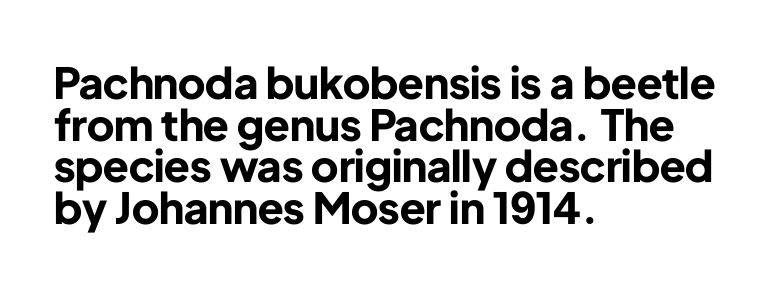
{"serif": "no", "italic": "no", "bold": "yes", "weight": "bold", "width": "normal", "stroke_contrast": "low", "x_height": "medium", "monospaced": "no", "underline": "no", "align": "left", "line_spacing": "tight", "line_spacing_ratio": 0.97, "letter_spacing": "normal", "letter_spacing_em": 0.0, "glyph_px": 43}
